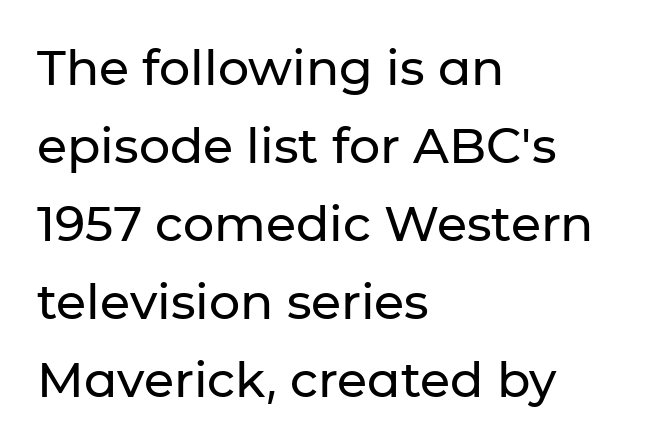
{"serif": "no", "italic": "no", "width": "normal", "stroke_contrast": "low", "x_height": "medium", "monospaced": "no", "underline": "no", "align": "left", "line_spacing": "normal", "line_spacing_ratio": 1.59, "letter_spacing": "normal", "letter_spacing_em": 0.0, "glyph_px": 49}
